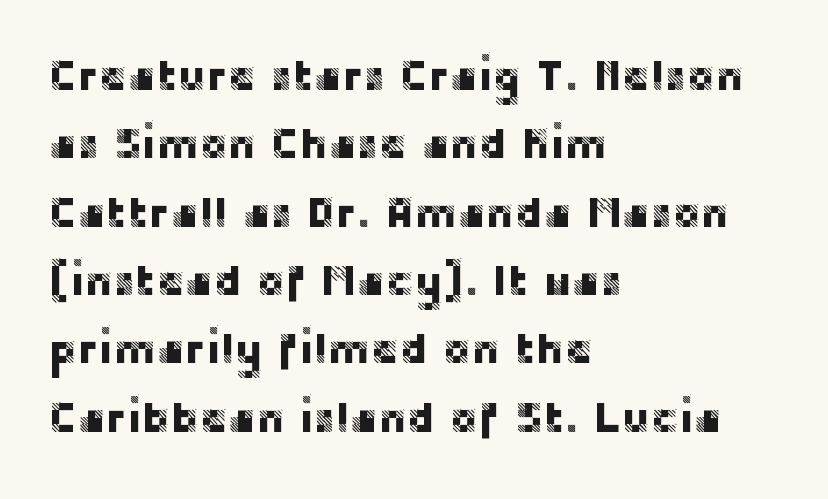
Q: Is the text italic (slanted)? A: No, it is upright.
Q: Is the typeface a serif or a sans-serif typeface? A: Sans-serif.
Q: Is the text underlined? A: No.
Q: How is the paragraph aligned? A: Left-aligned.
Q: Is the spacing between letters normal or unusually wide? A: Normal.
Q: Is the spacing between lines tight, normal or loose? A: Normal.
Q: Width (condensed, normal, or wide)? A: Normal.
Q: Stroke contrast? A: Low.
Q: x-height? A: Large.
Q: Monospaced? A: No.
